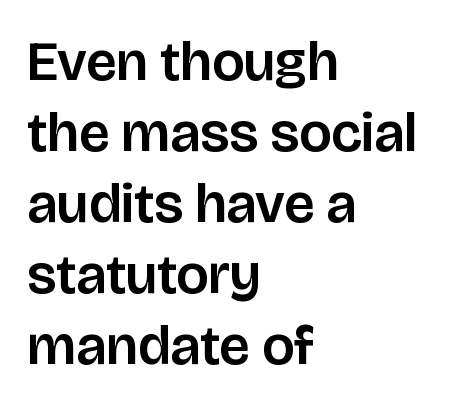
The image shows 56 px sans-serif type, upright; set left-aligned, normal line spacing (1.27x), normal letter spacing, not underlined; low stroke contrast and a large x-height.
